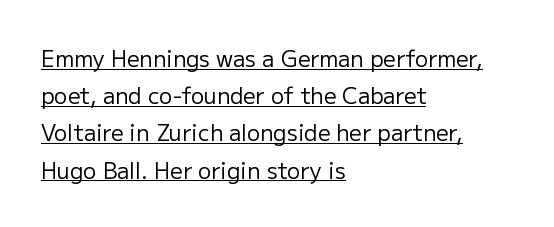
Q: Is the text bold? A: No.
Q: Is the text italic (slanted)? A: No, it is upright.
Q: Is the text underlined? A: Yes.
Q: How is the paragraph aligned? A: Left-aligned.
Q: Is the spacing between letters normal or unusually wide? A: Normal.
Q: Is the spacing between lines tight, normal or loose? A: Normal.
